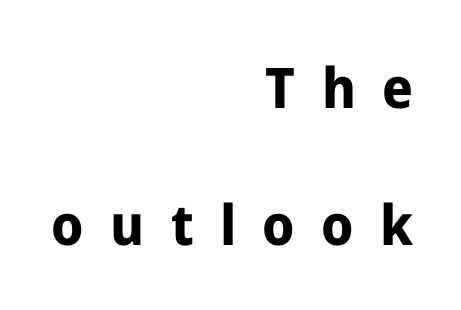
Q: Is the text bold? A: Yes.
Q: Is the text italic (slanted)? A: No, it is upright.
Q: Is the typeface a serif or a sans-serif typeface? A: Sans-serif.
Q: Is the text underlined? A: No.
Q: How is the paragraph aligned? A: Right-aligned.
Q: Is the spacing between letters normal or unusually wide? A: Unusually wide.
Q: Is the spacing between lines tight, normal or loose? A: Loose.
Q: Width (condensed, normal, or wide)? A: Normal.
Q: Stroke contrast? A: Low.
Q: x-height? A: Medium.
Q: Monospaced? A: No.
